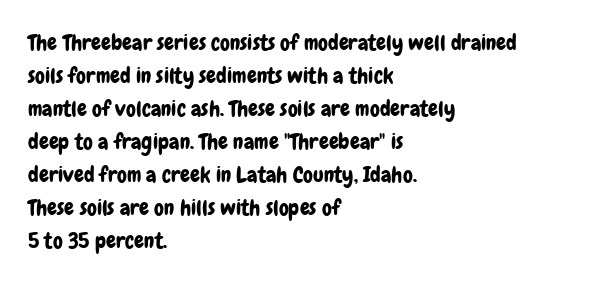
The image shows 22 px text type, upright; set left-aligned, normal line spacing (1.5x), normal letter spacing, not underlined.
